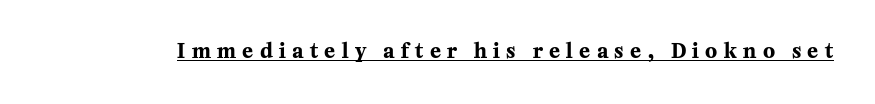
Q: Is the text bold? A: Yes.
Q: Is the text italic (slanted)? A: No, it is upright.
Q: Is the text underlined? A: Yes.
Q: Is the spacing between letters normal or unusually wide? A: Unusually wide.
